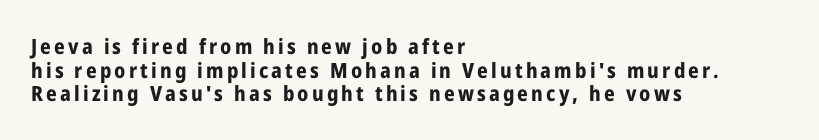
Q: Is the text bold? A: Yes.
Q: Is the text italic (slanted)? A: No, it is upright.
Q: Is the text underlined? A: No.
Q: How is the paragraph aligned? A: Left-aligned.
Q: Is the spacing between lines tight, normal or loose? A: Tight.
